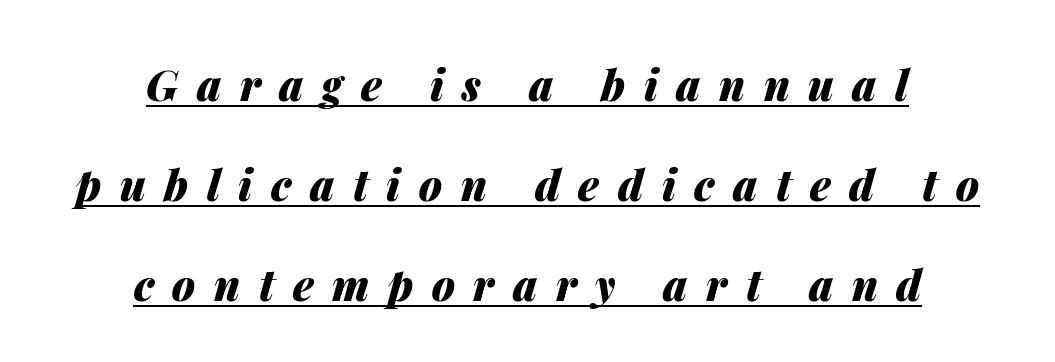
Q: Is the text bold? A: Yes.
Q: Is the text italic (slanted)? A: Yes, it leans right by about 14 degrees.
Q: Is the text underlined? A: Yes.
Q: How is the paragraph aligned? A: Centered.
Q: Is the spacing between letters normal or unusually wide? A: Unusually wide.
Q: Is the spacing between lines tight, normal or loose? A: Loose.
Q: Width (condensed, normal, or wide)? A: Normal.
Q: Stroke contrast? A: Medium.
Q: x-height? A: Medium.
Q: Monospaced? A: No.
